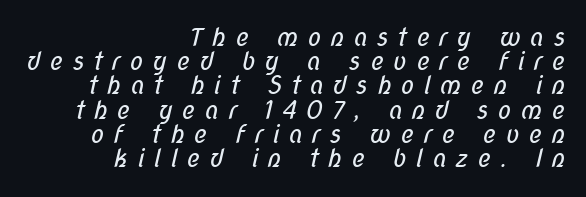
The image shows 25 px text type; set right-aligned, tight line spacing (0.97x), unusually wide letter spacing (+0.36 em), not underlined.
